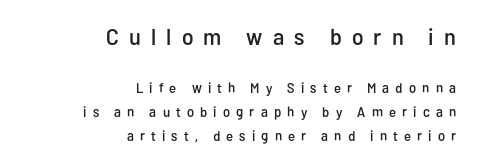
Q: Is the text italic (slanted)? A: No, it is upright.
Q: Is the text underlined? A: No.
Q: How is the paragraph aligned? A: Right-aligned.
Q: Is the spacing between letters normal or unusually wide? A: Unusually wide.
Q: Is the spacing between lines tight, normal or loose? A: Normal.
Q: Which block of text is set in a larger size, the first (top) or the second (bottom)? A: The first (top) one.
